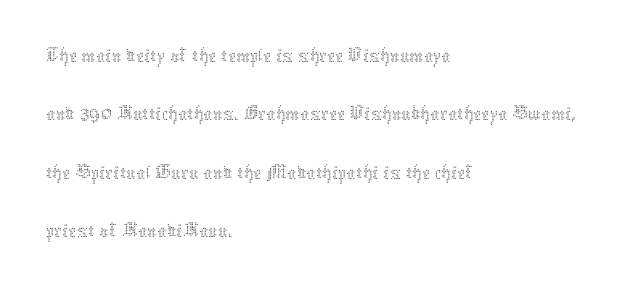
Q: Is the text bold? A: No.
Q: Is the text italic (slanted)? A: No, it is upright.
Q: Is the text underlined? A: No.
Q: How is the paragraph aligned? A: Left-aligned.
Q: Is the spacing between letters normal or unusually wide? A: Normal.
Q: Is the spacing between lines tight, normal or loose? A: Normal.
Q: Width (condensed, normal, or wide)? A: Normal.
Q: Stroke contrast? A: Medium.
Q: x-height? A: Medium.
Q: Monospaced? A: No.
